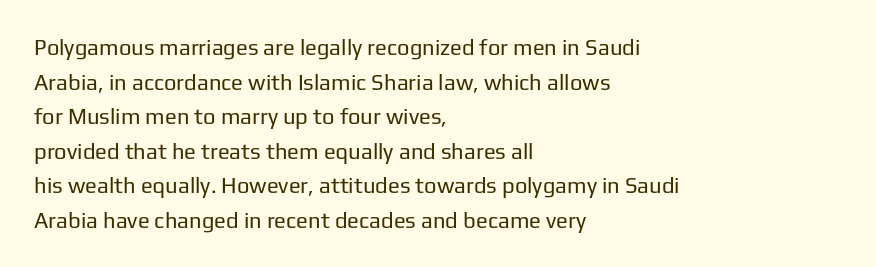
Q: Is the text bold? A: No.
Q: Is the text italic (slanted)? A: No, it is upright.
Q: Is the text underlined? A: No.
Q: How is the paragraph aligned? A: Left-aligned.
Q: Is the spacing between letters normal or unusually wide? A: Normal.
Q: Is the spacing between lines tight, normal or loose? A: Normal.
